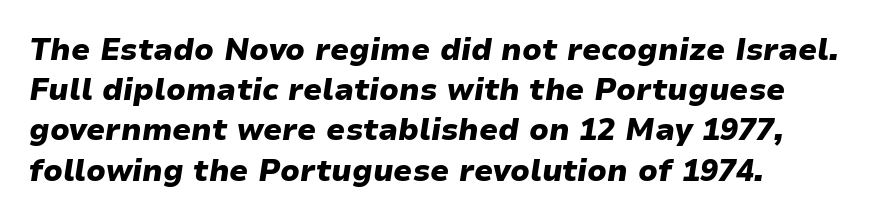
{"italic": "yes", "lean": "right", "slant_degrees": 9, "bold": "yes", "weight": "heavy", "width": "wide", "stroke_contrast": "low", "x_height": "medium", "monospaced": "no", "underline": "no", "align": "left", "line_spacing": "normal", "line_spacing_ratio": 1.34, "letter_spacing": "normal", "letter_spacing_em": 0.0, "glyph_px": 30}
